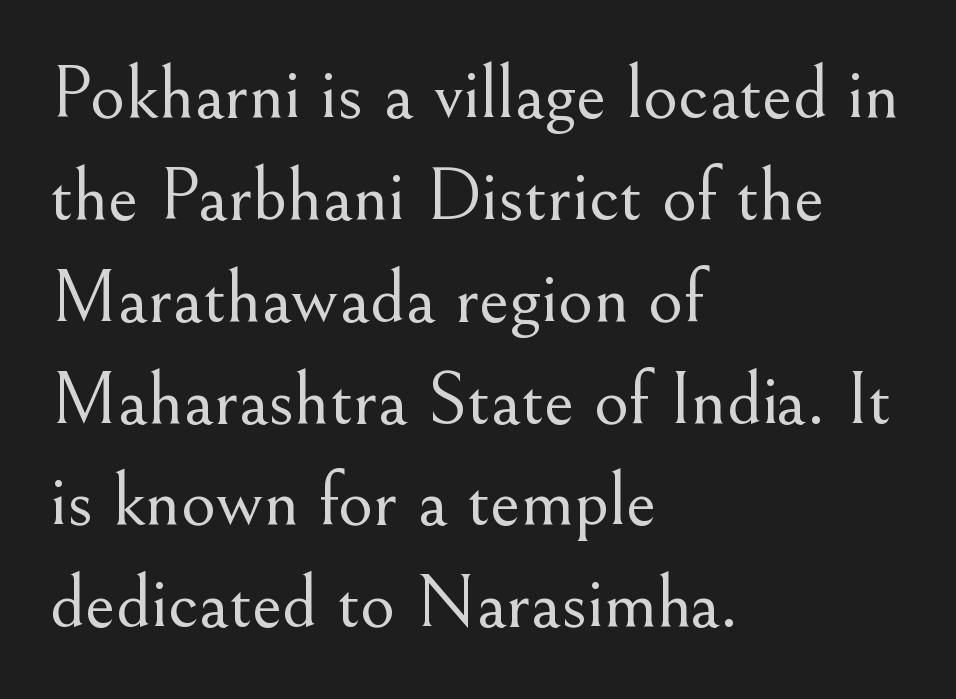
The image shows 76 px light serif type, upright; set left-aligned, normal line spacing (1.34x), normal letter spacing, not underlined; medium stroke contrast and a small x-height.
